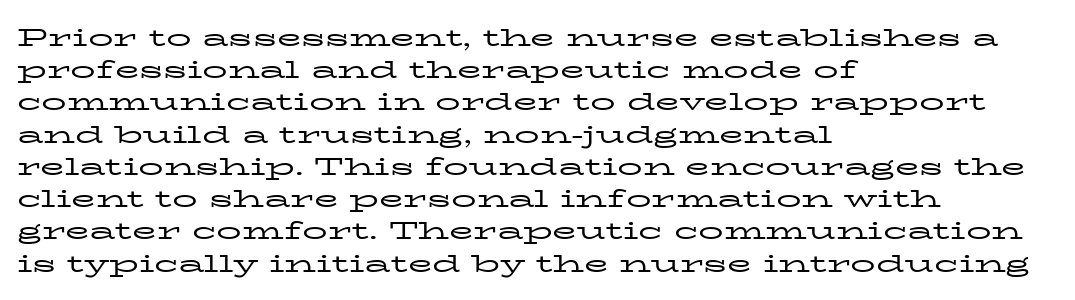
Q: Is the text bold? A: No.
Q: Is the text italic (slanted)? A: No, it is upright.
Q: Is the text underlined? A: No.
Q: How is the paragraph aligned? A: Left-aligned.
Q: Is the spacing between letters normal or unusually wide? A: Normal.
Q: Is the spacing between lines tight, normal or loose? A: Normal.
